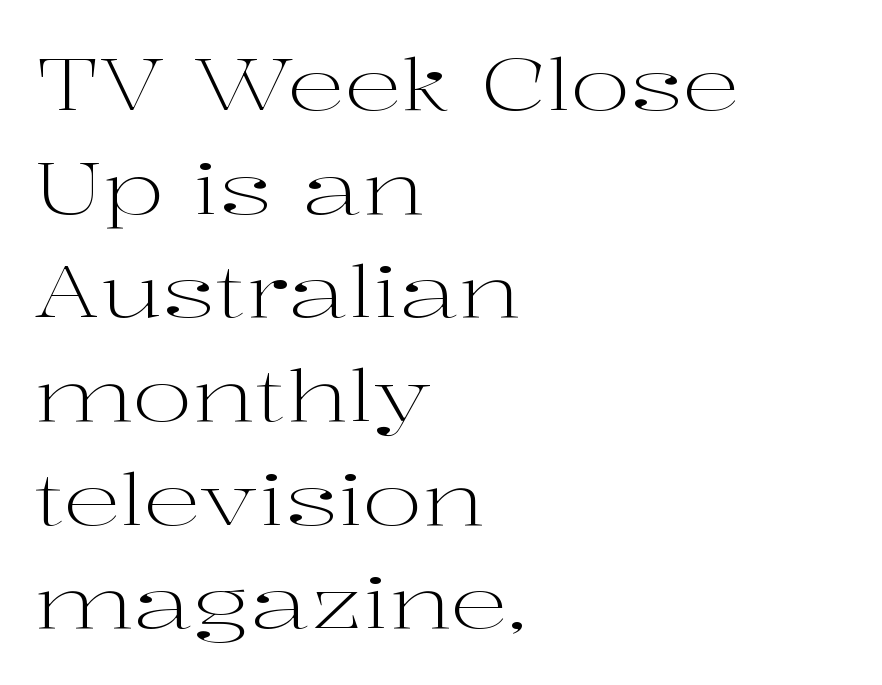
The image shows 72 px light, wide serif type, upright; set left-aligned, normal line spacing (1.44x), normal letter spacing, not underlined; high stroke contrast and a medium x-height.
